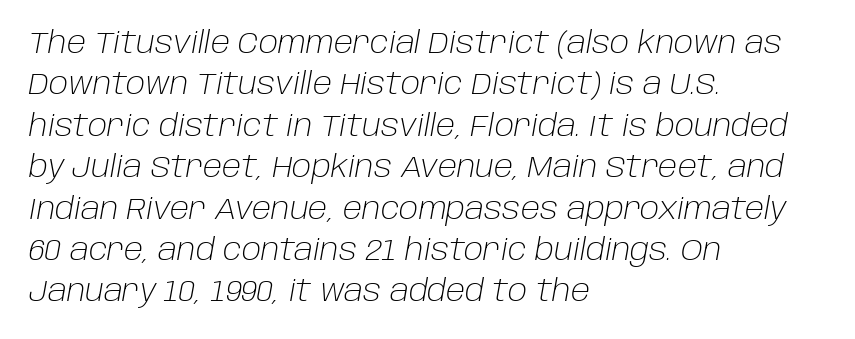
{"italic": "yes", "lean": "right", "slant_degrees": 10, "bold": "no", "weight": "light", "width": "normal", "stroke_contrast": "low", "x_height": "large", "monospaced": "no", "underline": "no", "align": "left", "line_spacing": "normal", "line_spacing_ratio": 1.38, "letter_spacing": "normal", "letter_spacing_em": 0.0, "glyph_px": 30}
